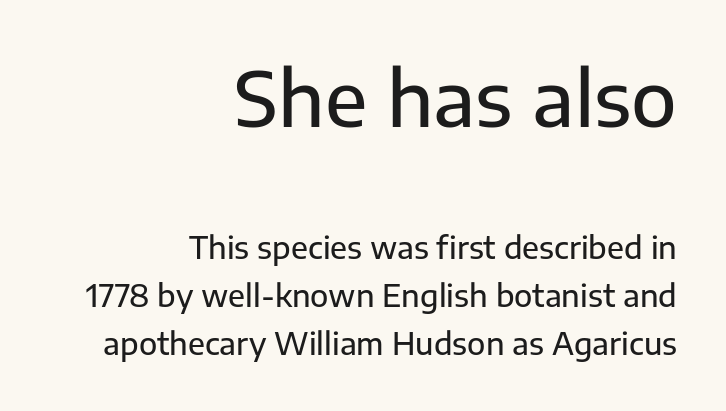
The image shows 75 px sans-serif type, upright; set right-aligned, normal line spacing (1.59x), normal letter spacing, not underlined; the first (top) block is 2.5x larger; low stroke contrast and a medium x-height.
